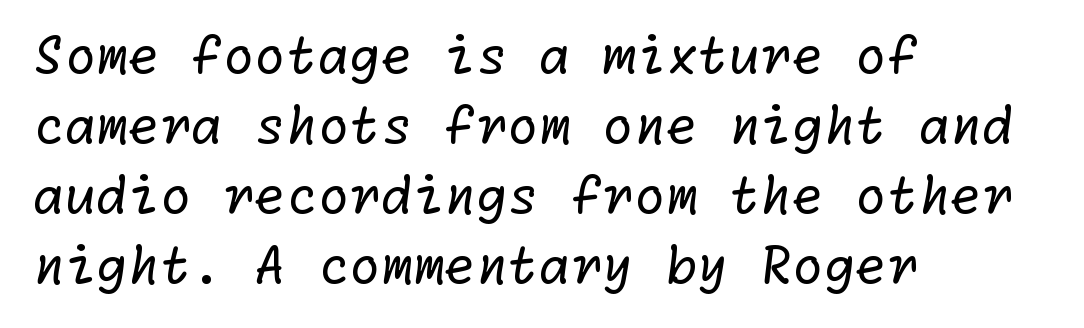
Q: Is the text bold? A: No.
Q: Is the typeface a serif or a sans-serif typeface? A: Sans-serif.
Q: Is the text underlined? A: No.
Q: How is the paragraph aligned? A: Left-aligned.
Q: Is the spacing between letters normal or unusually wide? A: Normal.
Q: Is the spacing between lines tight, normal or loose? A: Normal.
Q: Width (condensed, normal, or wide)? A: Normal.
Q: Stroke contrast? A: Low.
Q: x-height? A: Medium.
